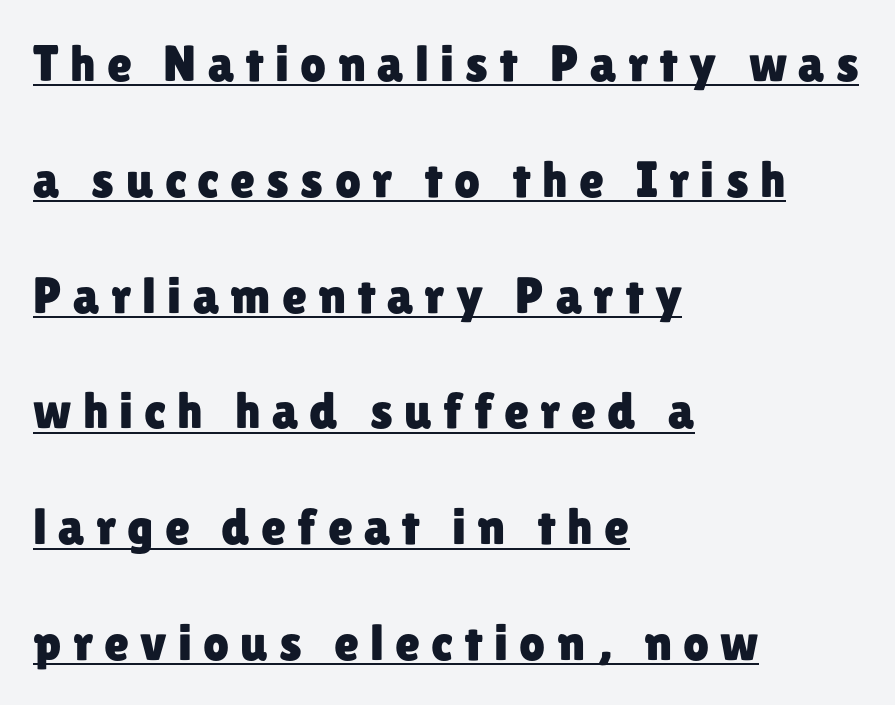
{"serif": "no", "italic": "no", "width": "normal", "stroke_contrast": "low", "x_height": "medium", "monospaced": "no", "underline": "yes", "align": "left", "line_spacing": "loose", "line_spacing_ratio": 2.27, "letter_spacing": "wide", "letter_spacing_em": 0.22, "glyph_px": 51}
